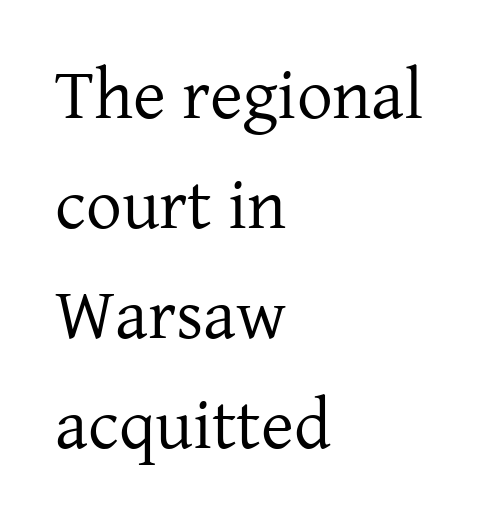
The image shows 71 px regular-weight serif type, upright; set left-aligned, normal line spacing (1.55x), normal letter spacing, not underlined; low stroke contrast and a medium x-height.
